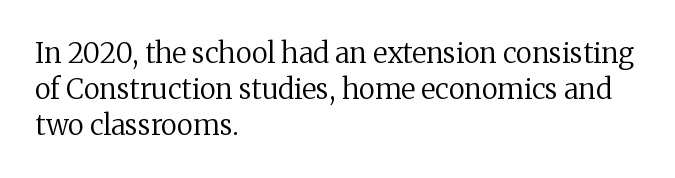
The image shows 28 px regular-weight serif type, upright; set left-aligned, normal line spacing (1.28x), normal letter spacing, not underlined; medium stroke contrast and a medium x-height.
